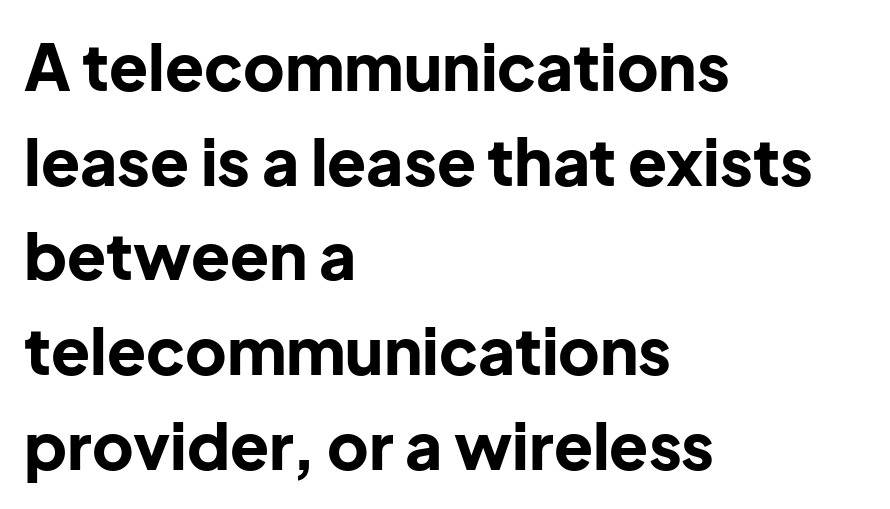
Q: Is the text bold? A: Yes.
Q: Is the text italic (slanted)? A: No, it is upright.
Q: Is the typeface a serif or a sans-serif typeface? A: Sans-serif.
Q: Is the text underlined? A: No.
Q: How is the paragraph aligned? A: Left-aligned.
Q: Is the spacing between letters normal or unusually wide? A: Normal.
Q: Is the spacing between lines tight, normal or loose? A: Normal.
Q: Width (condensed, normal, or wide)? A: Normal.
Q: Stroke contrast? A: Low.
Q: x-height? A: Medium.
Q: Monospaced? A: No.
